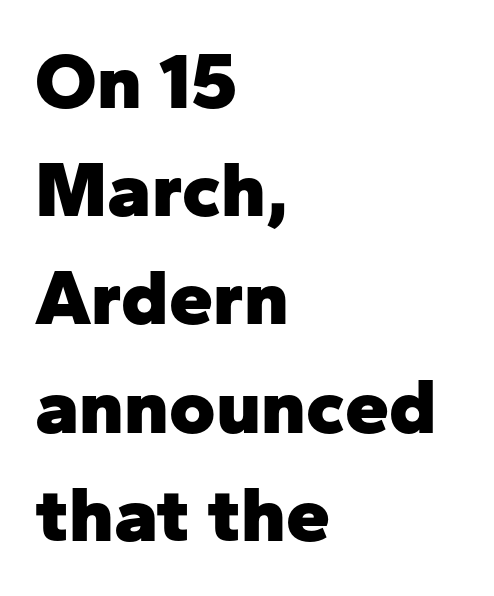
{"serif": "no", "italic": "no", "bold": "yes", "weight": "heavy", "width": "normal", "stroke_contrast": "low", "x_height": "medium", "monospaced": "no", "underline": "no", "align": "left", "line_spacing": "normal", "line_spacing_ratio": 1.37, "letter_spacing": "normal", "letter_spacing_em": 0.0, "glyph_px": 79}
